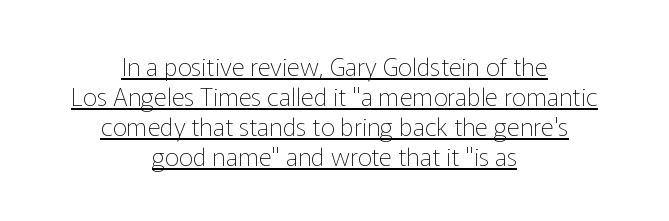
Q: Is the text bold? A: No.
Q: Is the text italic (slanted)? A: No, it is upright.
Q: Is the text underlined? A: Yes.
Q: How is the paragraph aligned? A: Centered.
Q: Is the spacing between letters normal or unusually wide? A: Normal.
